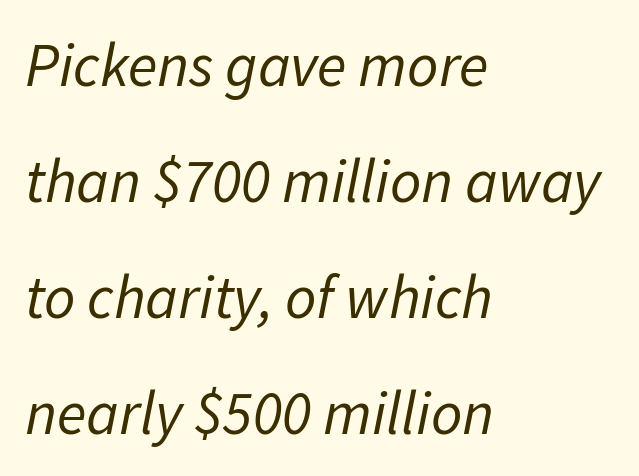
{"italic": "yes", "lean": "right", "slant_degrees": 11, "bold": "no", "weight": "regular", "width": "normal", "stroke_contrast": "low", "x_height": "medium", "monospaced": "no", "underline": "no", "align": "left", "line_spacing": "loose", "line_spacing_ratio": 1.9, "letter_spacing": "normal", "letter_spacing_em": 0.0, "glyph_px": 61}
